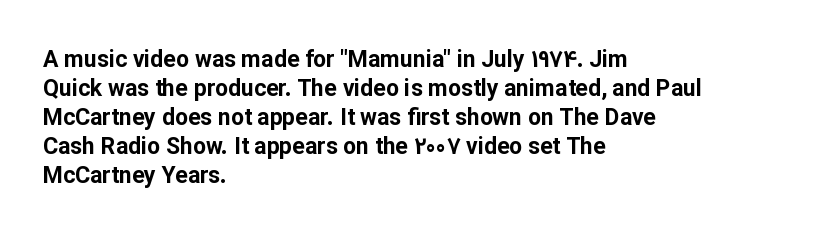
The image shows 23 px bold type, upright; set left-aligned, normal line spacing (1.26x), normal letter spacing, not underlined.
